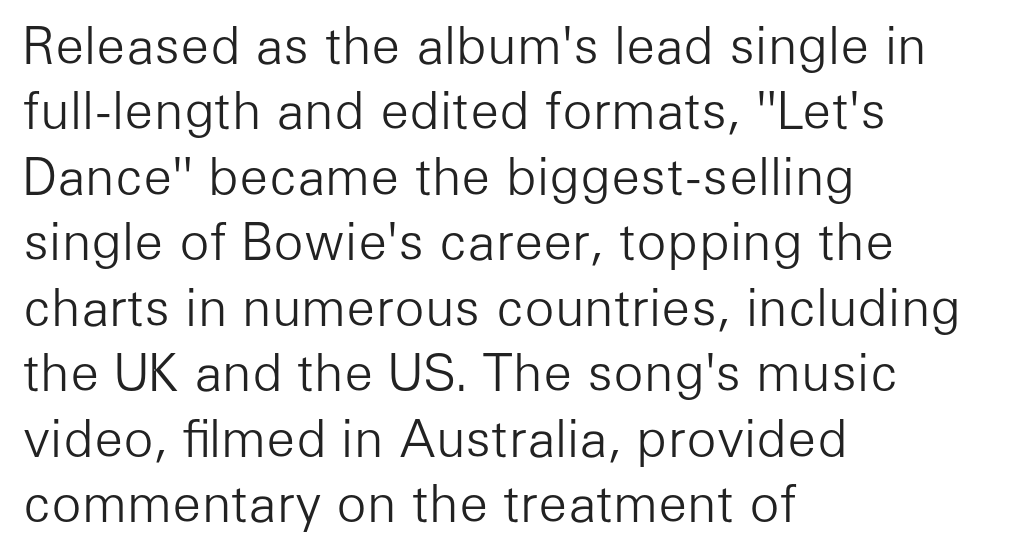
Q: Is the text bold? A: No.
Q: Is the text italic (slanted)? A: No, it is upright.
Q: Is the typeface a serif or a sans-serif typeface? A: Sans-serif.
Q: Is the text underlined? A: No.
Q: How is the paragraph aligned? A: Left-aligned.
Q: Is the spacing between letters normal or unusually wide? A: Normal.
Q: Is the spacing between lines tight, normal or loose? A: Normal.
Q: Width (condensed, normal, or wide)? A: Normal.
Q: Stroke contrast? A: Low.
Q: x-height? A: Medium.
Q: Monospaced? A: No.
